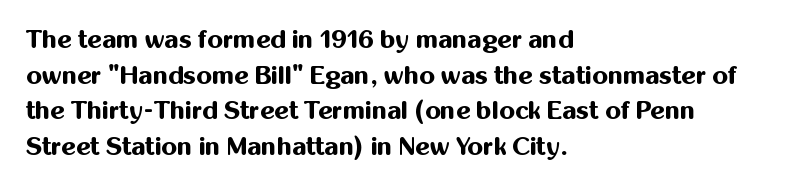
{"italic": "no", "bold": "yes", "underline": "no", "align": "left", "line_spacing": "normal", "line_spacing_ratio": 1.43, "letter_spacing": "normal", "letter_spacing_em": 0.0, "glyph_px": 25}
